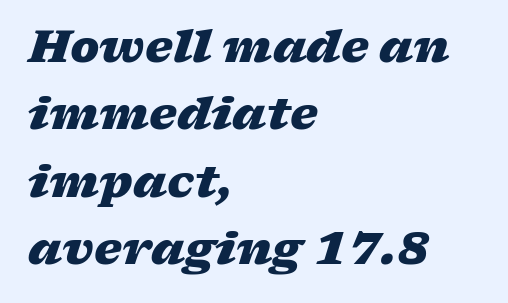
The image shows 44 px heavy, wide type, italic (leaning right); set left-aligned, normal line spacing (1.53x), normal letter spacing, not underlined; low stroke contrast and a medium x-height.
